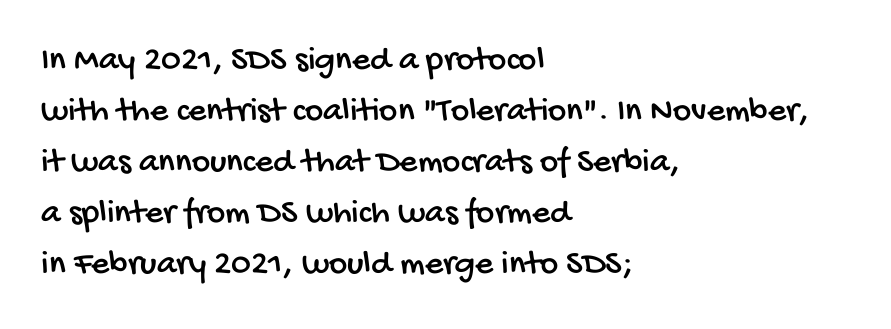
{"serif": "no", "width": "condensed", "stroke_contrast": "low", "x_height": "large", "monospaced": "no", "underline": "no", "align": "left", "line_spacing": "normal", "line_spacing_ratio": 1.46, "letter_spacing": "normal", "letter_spacing_em": 0.0, "glyph_px": 35}
